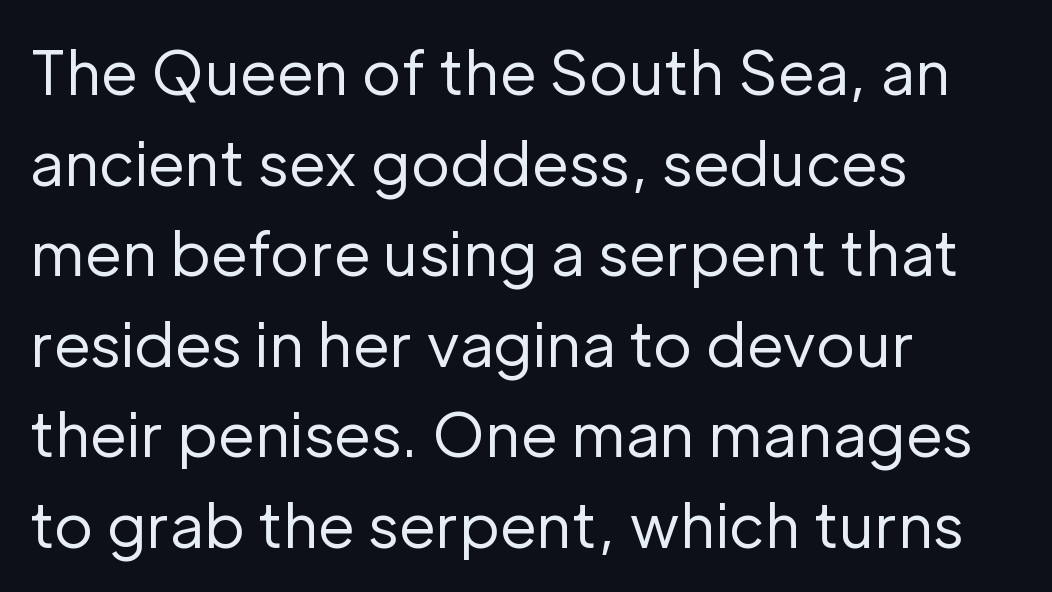
The paragraph shown leans on its left margin. Rendered with straight, roman letterforms. Honestly, there is no underline to notice here at all. Weight: regular or lighter.
